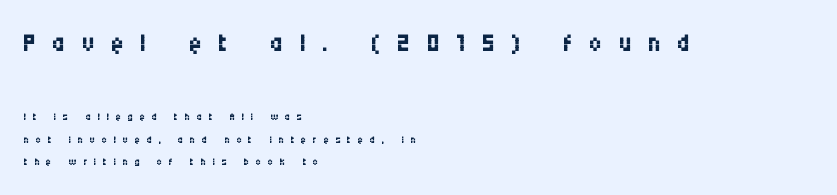
Q: Is the text bold? A: No.
Q: Is the text italic (slanted)? A: No, it is upright.
Q: Is the typeface a serif or a sans-serif typeface? A: Sans-serif.
Q: Is the text underlined? A: No.
Q: How is the paragraph aligned? A: Left-aligned.
Q: Is the spacing between letters normal or unusually wide? A: Unusually wide.
Q: Is the spacing between lines tight, normal or loose? A: Normal.
Q: Which block of text is set in a larger size, the first (top) or the second (bottom)? A: The first (top) one.
Q: Width (condensed, normal, or wide)? A: Condensed.
Q: Stroke contrast? A: Medium.
Q: x-height? A: Large.
Q: Monospaced? A: No.
